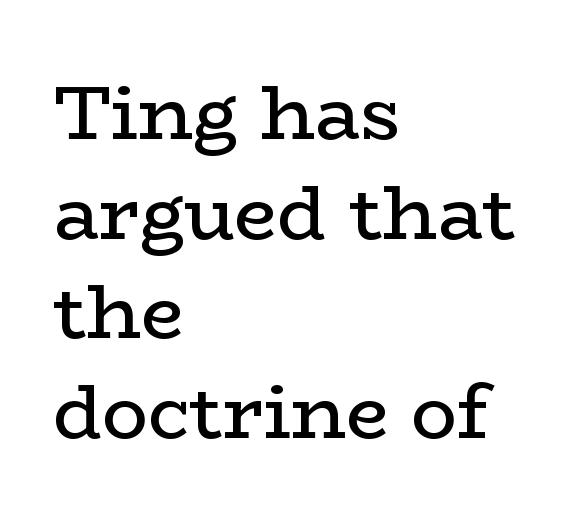
Q: Is the text bold? A: No.
Q: Is the text italic (slanted)? A: No, it is upright.
Q: Is the typeface a serif or a sans-serif typeface? A: Serif.
Q: Is the text underlined? A: No.
Q: How is the paragraph aligned? A: Left-aligned.
Q: Is the spacing between letters normal or unusually wide? A: Normal.
Q: Is the spacing between lines tight, normal or loose? A: Normal.
Q: Width (condensed, normal, or wide)? A: Wide.
Q: Stroke contrast? A: Low.
Q: x-height? A: Medium.
Q: Monospaced? A: No.
